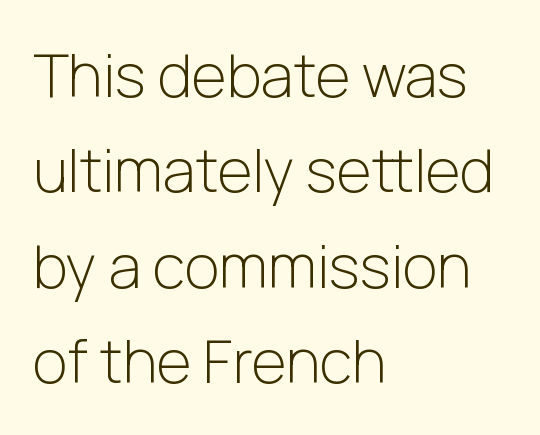
The image shows 60 px light sans-serif type, upright; set left-aligned, normal line spacing (1.59x), normal letter spacing, not underlined; low stroke contrast and a medium x-height.
